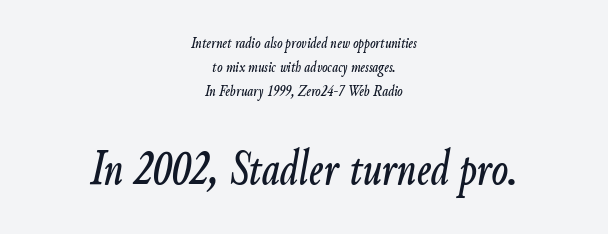
Q: Is the text italic (slanted)? A: Yes, it leans right by about 9 degrees.
Q: Is the text underlined? A: No.
Q: How is the paragraph aligned? A: Centered.
Q: Is the spacing between letters normal or unusually wide? A: Normal.
Q: Is the spacing between lines tight, normal or loose? A: Normal.
Q: Which block of text is set in a larger size, the first (top) or the second (bottom)? A: The second (bottom) one.
Q: Width (condensed, normal, or wide)? A: Condensed.
Q: Stroke contrast? A: Low.
Q: x-height? A: Small.
Q: Monospaced? A: No.
